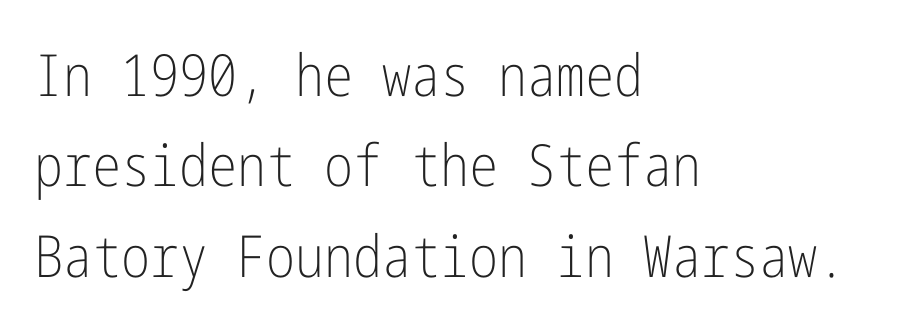
The image shows 58 px light, condensed sans-serif type, upright; set left-aligned, normal line spacing (1.56x), normal letter spacing, not underlined; low stroke contrast and a medium x-height.
